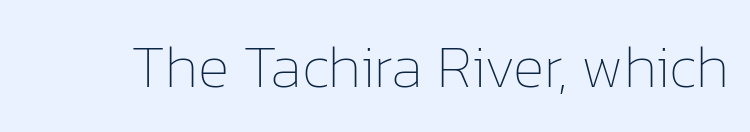
Each word holds together tightly as a unit, with standard inter-letter gaps. The type sits square on the baseline with zero lean. Words float on clear page, feet unadorned. No chunkiness to these letters — they're not bold. The rendering uses natural spacing where letterforms have individual widths.
